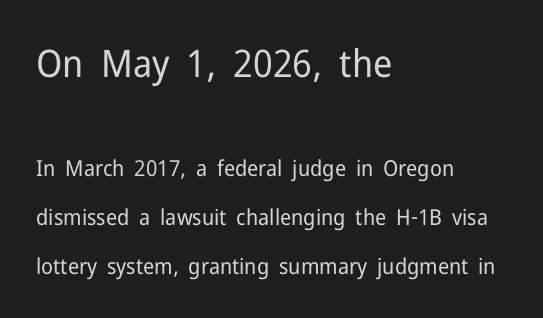
Q: Is the text bold? A: No.
Q: Is the text italic (slanted)? A: No, it is upright.
Q: Is the typeface a serif or a sans-serif typeface? A: Sans-serif.
Q: Is the text underlined? A: No.
Q: How is the paragraph aligned? A: Left-aligned.
Q: Is the spacing between letters normal or unusually wide? A: Normal.
Q: Is the spacing between lines tight, normal or loose? A: Loose.
Q: Which block of text is set in a larger size, the first (top) or the second (bottom)? A: The first (top) one.
Q: Width (condensed, normal, or wide)? A: Normal.
Q: Stroke contrast? A: Low.
Q: x-height? A: Medium.
Q: Monospaced? A: No.
